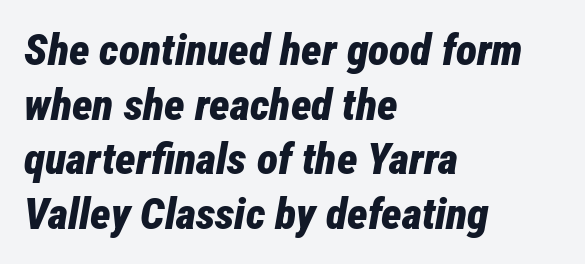
{"italic": "yes", "lean": "right", "slant_degrees": 12, "bold": "yes", "weight": "bold", "width": "condensed", "stroke_contrast": "low", "x_height": "medium", "monospaced": "no", "underline": "no", "align": "left", "line_spacing_ratio": 1.24, "letter_spacing": "normal", "letter_spacing_em": 0.0, "glyph_px": 44}
